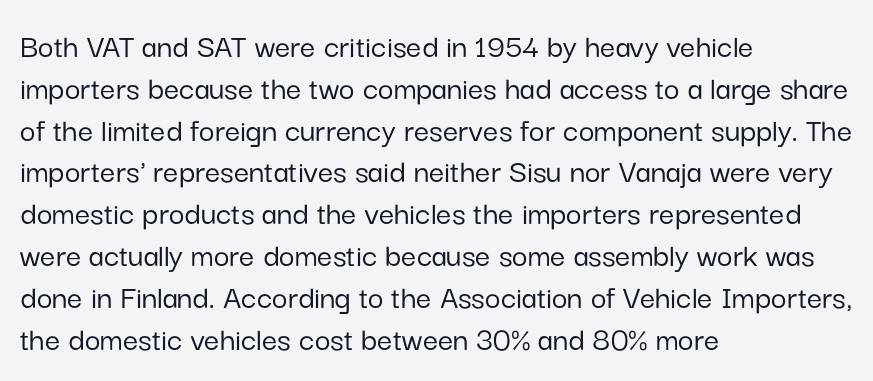
{"serif": "no", "italic": "no", "width": "normal", "stroke_contrast": "low", "x_height": "medium", "monospaced": "no", "underline": "no", "align": "left", "line_spacing_ratio": 1.23, "letter_spacing": "normal", "letter_spacing_em": 0.0, "glyph_px": 34}
